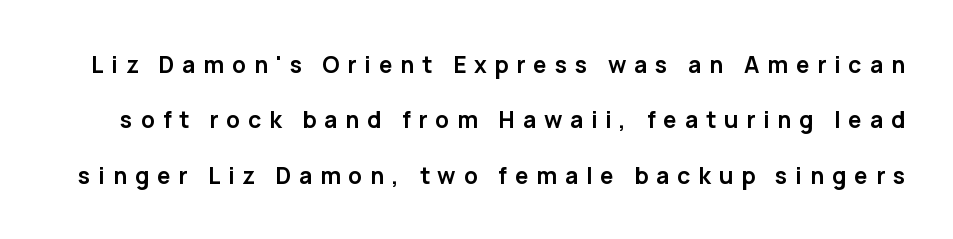
{"italic": "no", "bold": "yes", "underline": "no", "line_spacing": "loose", "line_spacing_ratio": 2.41, "letter_spacing": "wide", "letter_spacing_em": 0.34, "glyph_px": 23}
